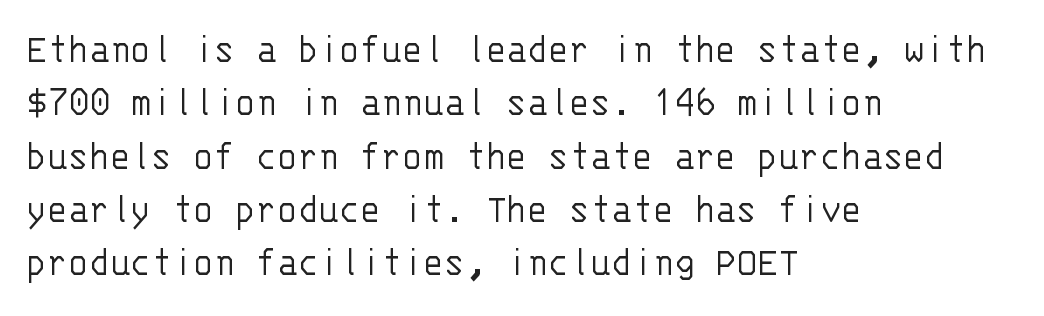
The image shows 43 px light sans-serif type, upright, monospaced; set left-aligned, line spacing 1.24x, normal letter spacing, not underlined; low stroke contrast and a large x-height.
